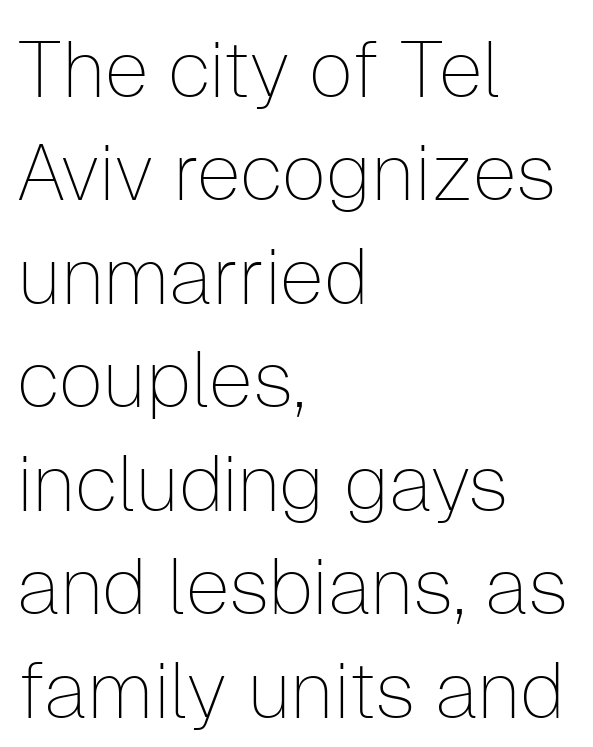
The image shows 79 px thin sans-serif type, upright; set left-aligned, normal line spacing (1.31x), normal letter spacing, not underlined; low stroke contrast and a medium x-height.
